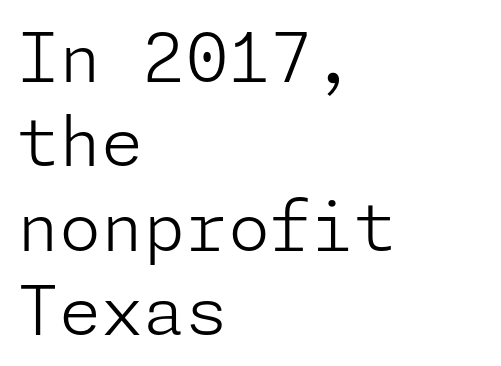
Is the type heavy? It reads as light-to-regular instead. Descender tails drop into unmarked territory. No feet cap the strokes, marking this as sans-serif type. The passage shown has conventional tracking throughout. Style check: upright.
